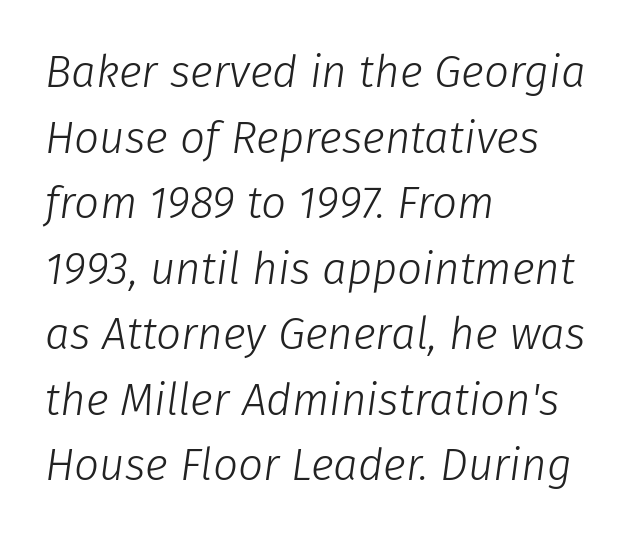
Q: Is the text bold? A: No.
Q: Is the text italic (slanted)? A: Yes, it leans right by about 8 degrees.
Q: Is the text underlined? A: No.
Q: How is the paragraph aligned? A: Left-aligned.
Q: Is the spacing between letters normal or unusually wide? A: Normal.
Q: Is the spacing between lines tight, normal or loose? A: Normal.
Q: Width (condensed, normal, or wide)? A: Normal.
Q: Stroke contrast? A: Low.
Q: x-height? A: Medium.
Q: Monospaced? A: No.
